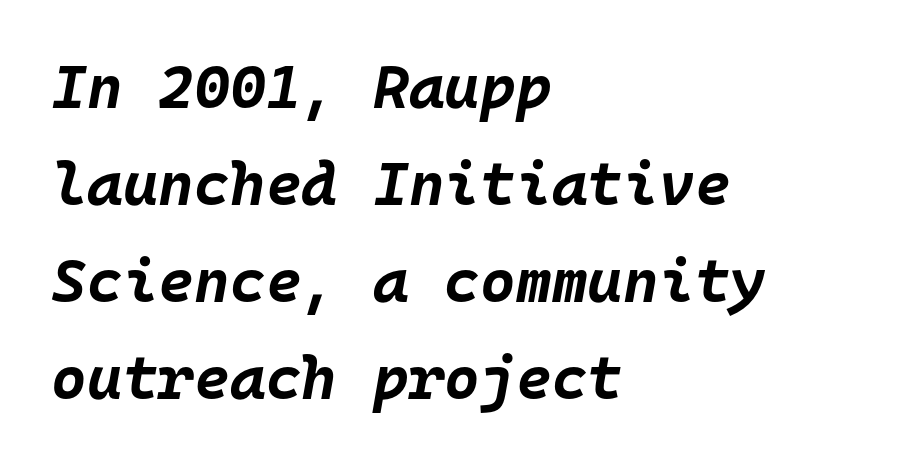
Q: Is the text bold? A: Yes.
Q: Is the text italic (slanted)? A: Yes, it leans right by about 10 degrees.
Q: Is the text underlined? A: No.
Q: How is the paragraph aligned? A: Left-aligned.
Q: Is the spacing between letters normal or unusually wide? A: Normal.
Q: Is the spacing between lines tight, normal or loose? A: Normal.
Q: Width (condensed, normal, or wide)? A: Normal.
Q: Stroke contrast? A: Low.
Q: x-height? A: Large.
Q: Monospaced? A: Yes.
